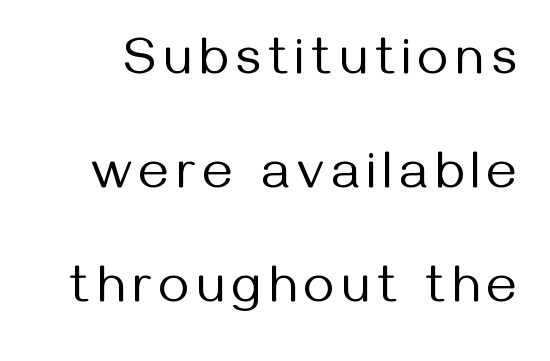
The image shows 52 px regular-weight sans-serif type, upright; set loose line spacing (2.19x), not underlined; medium stroke contrast and a medium x-height.
